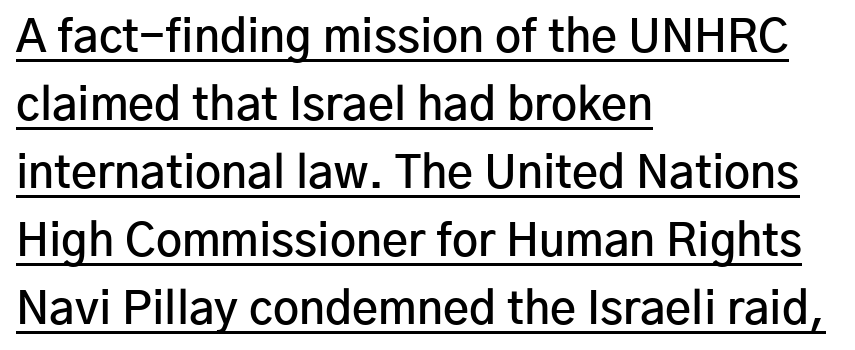
Students, note that the glyphs here touch the page at normal intervals. Visually the block forms a straight wall on the left and a jagged coastline on the right. The letters stand straight up with perfectly vertical stems. Compared with undecorated copy, this sample adds a rule below the words.
